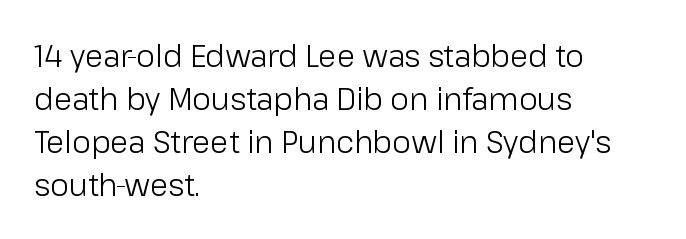
The image shows 30 px light sans-serif type, upright; set left-aligned, normal line spacing (1.43x), normal letter spacing, not underlined; low stroke contrast and a medium x-height.
